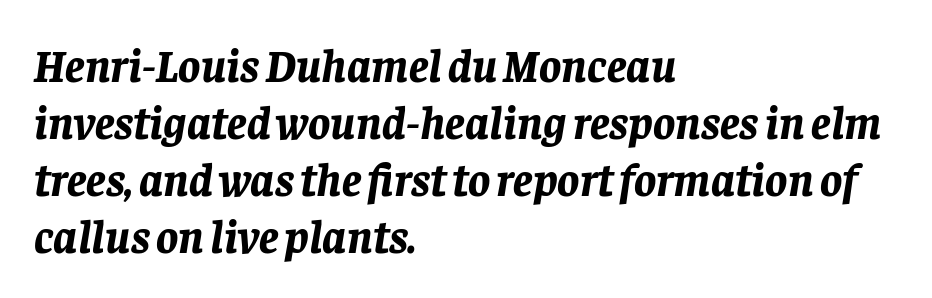
Compared with a centered layout, this one pins lines to the left instead. Quick note: underline off. How heavy is the stroke? Heavy — this is a bold. A typesetter would call this zero additional tracking. Looks like regular typesetting: each glyph gets only the width it needs. Would a proofreader flag this as italicized? Yes.
